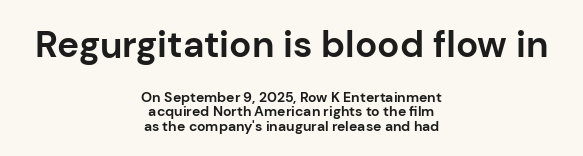
{"serif": "no", "italic": "no", "bold": "yes", "weight": "bold", "width": "normal", "stroke_contrast": "low", "x_height": "medium", "monospaced": "no", "underline": "no", "align": "center", "line_spacing": "tight", "line_spacing_ratio": 1.03, "letter_spacing": "normal", "letter_spacing_em": 0.0, "larger_block": "first", "size_ratio": 2.64, "glyph_px": 37}
